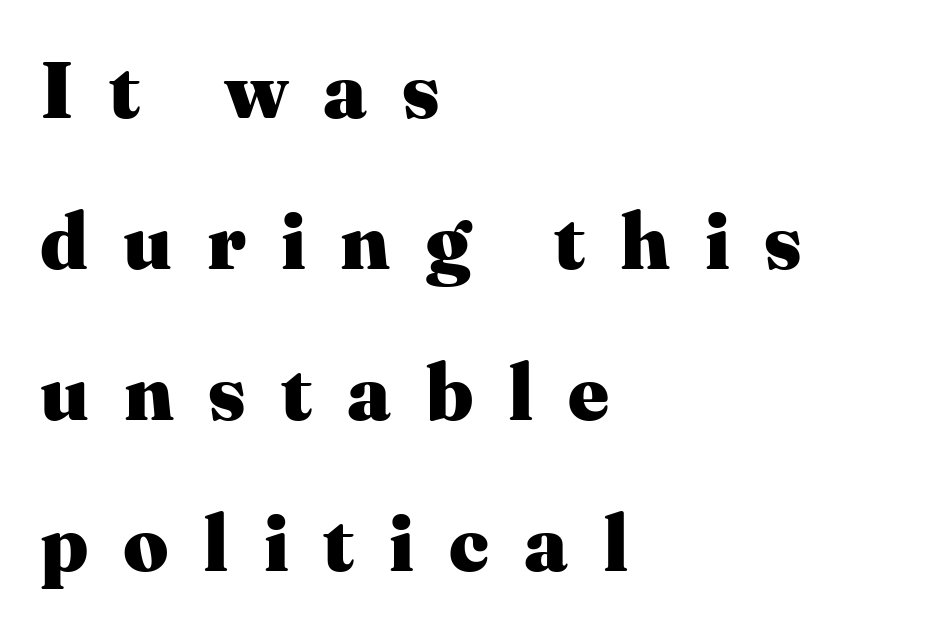
You could not count columns in this text — the font is proportionally spaced. These lines are composed in type with serifs. The rendering anchors every line to the left-hand side. Horizontal bands of white between lines are thick stripes.
